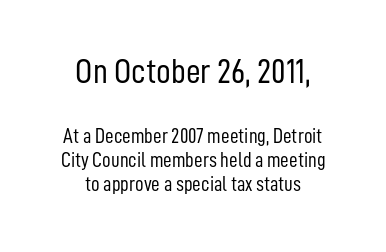
The image shows 36 px light, condensed sans-serif type, upright; set line spacing 1.16x, normal letter spacing, not underlined; the first (top) block is 1.71x larger; low stroke contrast and a medium x-height.
